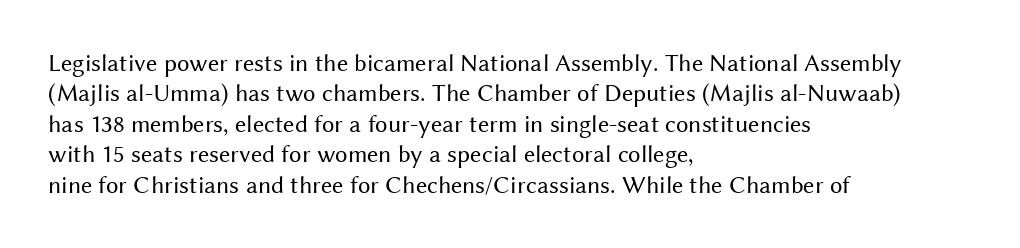
{"italic": "no", "bold": "no", "underline": "no", "align": "left", "line_spacing_ratio": 1.22, "letter_spacing": "normal", "letter_spacing_em": 0.0, "glyph_px": 25}
